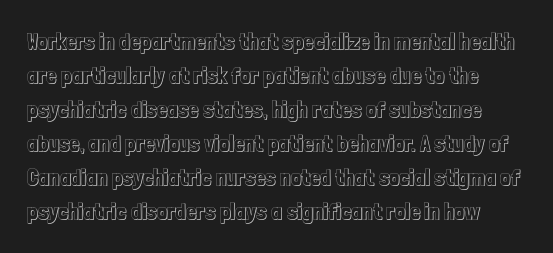
The image shows 23 px text type, upright; set normal line spacing (1.48x), normal letter spacing, not underlined.
